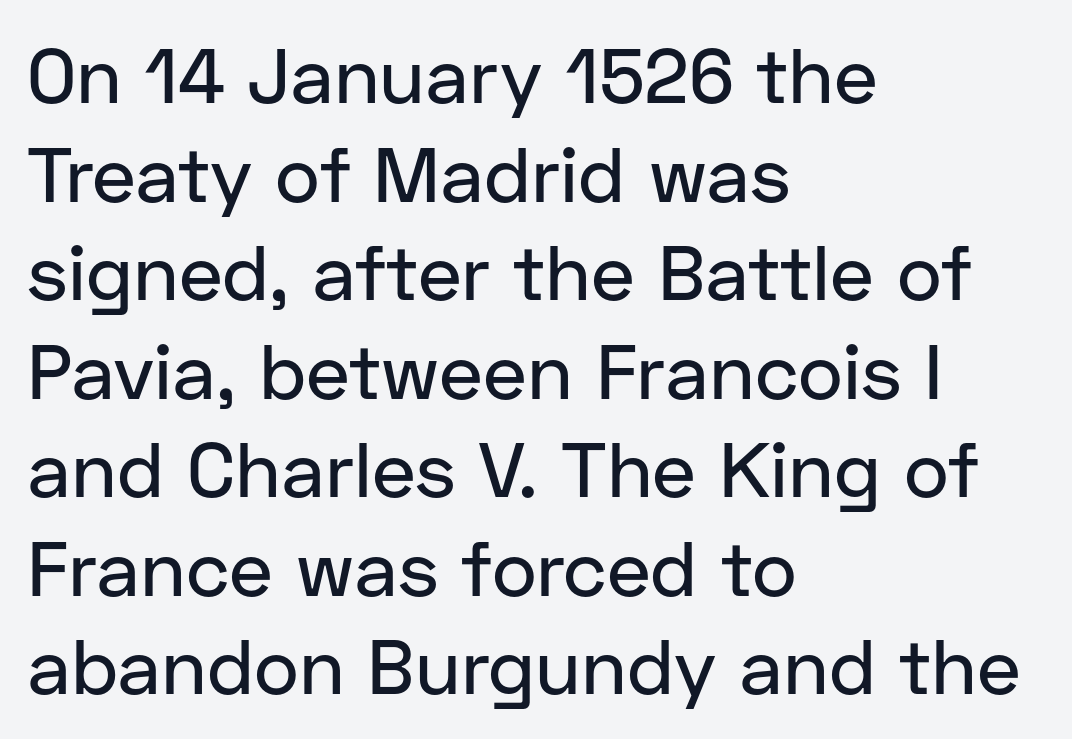
The image shows 77 px sans-serif type, upright; set left-aligned, normal line spacing (1.28x), normal letter spacing, not underlined; low stroke contrast and a medium x-height.
